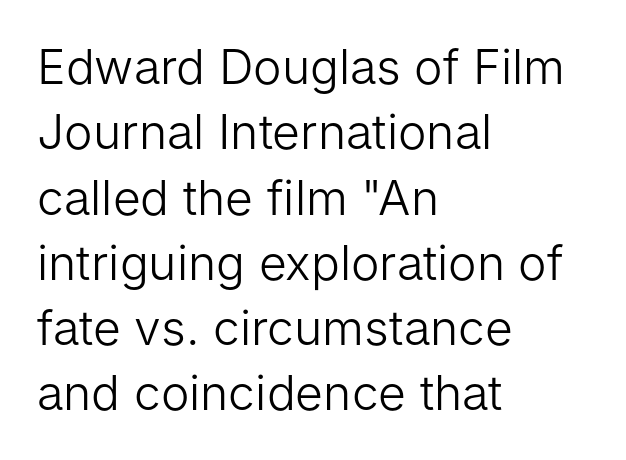
The image shows 48 px light sans-serif type, upright; set left-aligned, normal line spacing (1.36x), normal letter spacing, not underlined; low stroke contrast and a medium x-height.
